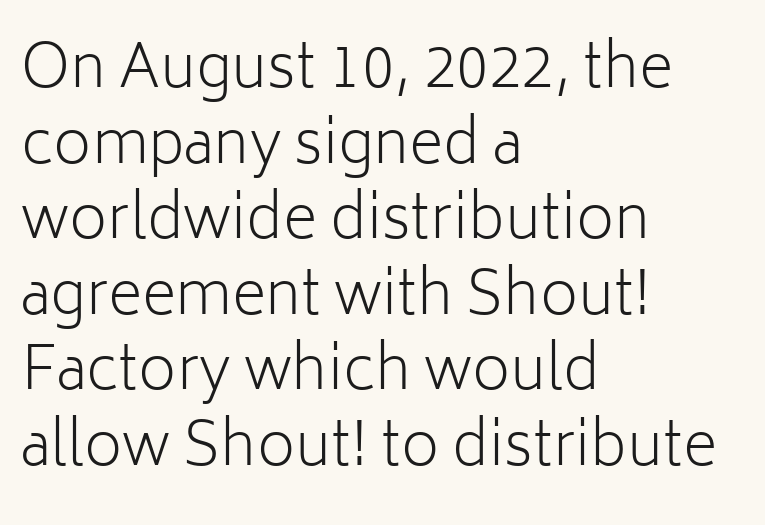
The passage shown is not underscored anywhere. These lines are composed in type without serifs. Honestly, the letter spacing is just normal — you wouldn't notice it. Unlike italic type, these characters show no tilt at all. Baseline-to-baseline distance is the conventional proportion of letter height. Think of a printed novel: that variable character pitch is what you see here.
